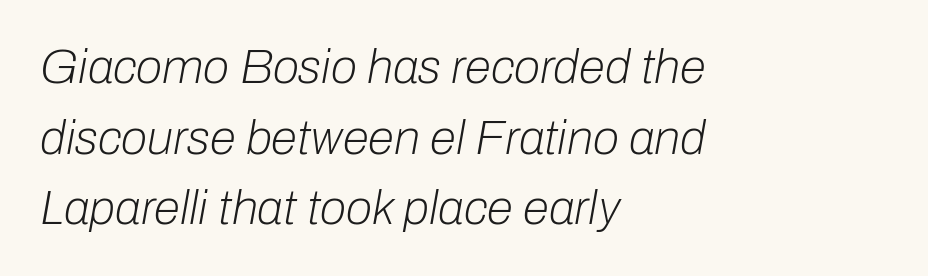
The image shows 48 px light type, italic (leaning right); set left-aligned, normal line spacing (1.47x), normal letter spacing, not underlined; low stroke contrast and a medium x-height.
